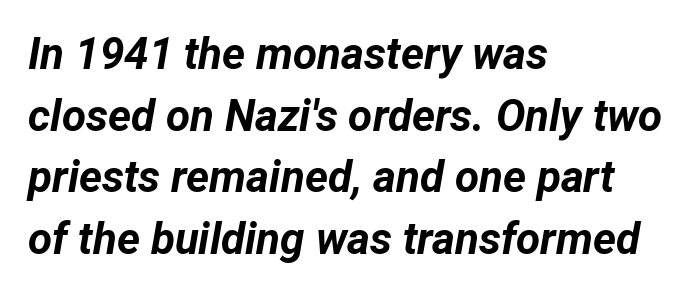
Q: Is the text bold? A: Yes.
Q: Is the text italic (slanted)? A: Yes, it leans right by about 12 degrees.
Q: Is the text underlined? A: No.
Q: How is the paragraph aligned? A: Left-aligned.
Q: Is the spacing between letters normal or unusually wide? A: Normal.
Q: Is the spacing between lines tight, normal or loose? A: Normal.
Q: Width (condensed, normal, or wide)? A: Normal.
Q: Stroke contrast? A: Low.
Q: x-height? A: Medium.
Q: Monospaced? A: No.
